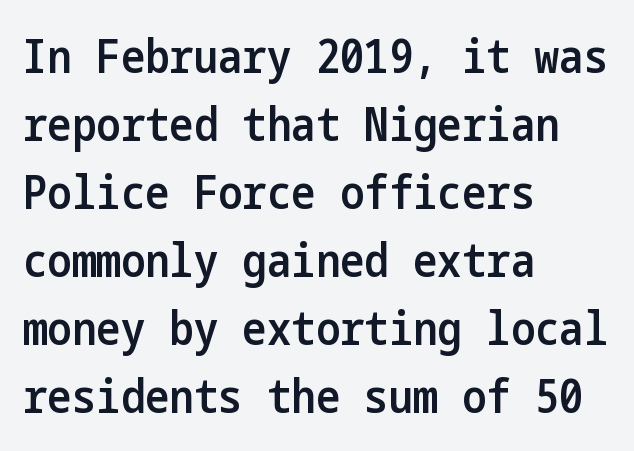
The image shows 46 px semibold, condensed sans-serif type, upright; set left-aligned, normal line spacing (1.48x), normal letter spacing, not underlined; low stroke contrast and a medium x-height.
